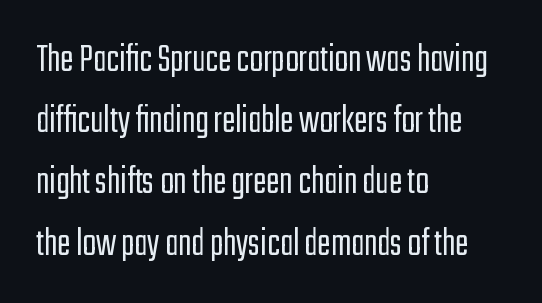
Q: Is the text bold? A: No.
Q: Is the text italic (slanted)? A: No, it is upright.
Q: Is the typeface a serif or a sans-serif typeface? A: Sans-serif.
Q: Is the text underlined? A: No.
Q: How is the paragraph aligned? A: Left-aligned.
Q: Is the spacing between letters normal or unusually wide? A: Normal.
Q: Is the spacing between lines tight, normal or loose? A: Normal.
Q: Width (condensed, normal, or wide)? A: Condensed.
Q: Stroke contrast? A: Low.
Q: x-height? A: Medium.
Q: Monospaced? A: No.
